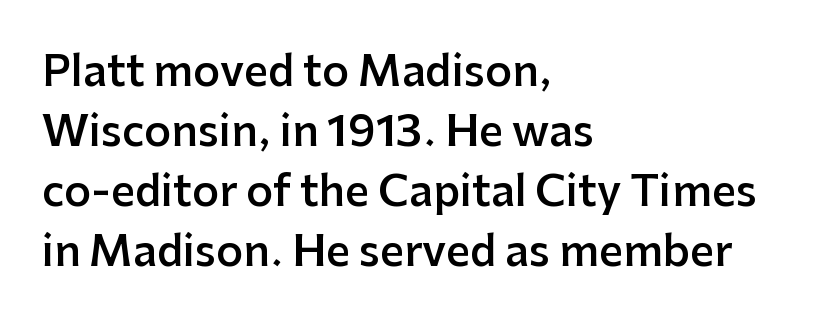
Typesetter's note: demi weight, one step under bold. Here the designer chose a conventional face with non-uniform glyph widths. The ragged edge is on the right, which tells us the setting is flush left. The words here are not underlined. When letters stand straight like this, we call the style roman or upright. Interline gaps are of average width in this sample.
